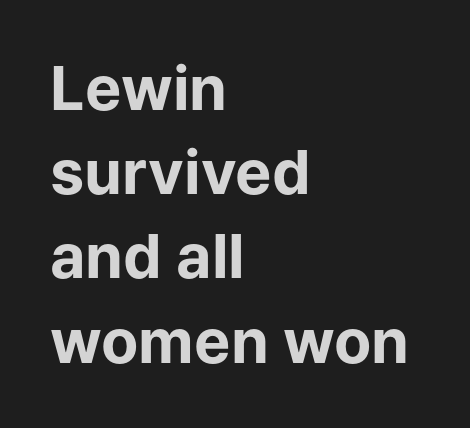
{"serif": "no", "italic": "no", "bold": "yes", "weight": "bold", "width": "normal", "stroke_contrast": "low", "x_height": "medium", "monospaced": "no", "underline": "no", "align": "left", "line_spacing": "normal", "line_spacing_ratio": 1.38, "letter_spacing": "normal", "letter_spacing_em": 0.0, "glyph_px": 61}
